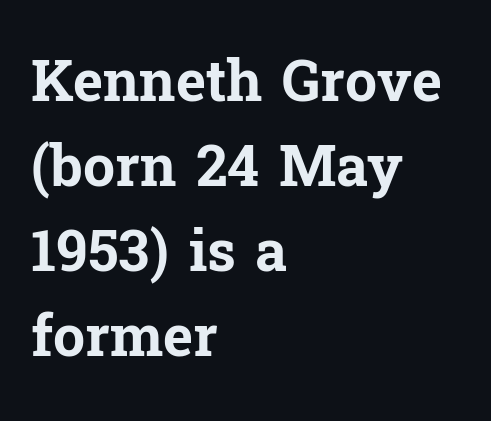
Q: Is the text bold? A: Yes.
Q: Is the text italic (slanted)? A: No, it is upright.
Q: Is the typeface a serif or a sans-serif typeface? A: Serif.
Q: Is the text underlined? A: No.
Q: How is the paragraph aligned? A: Left-aligned.
Q: Is the spacing between letters normal or unusually wide? A: Normal.
Q: Is the spacing between lines tight, normal or loose? A: Normal.
Q: Width (condensed, normal, or wide)? A: Normal.
Q: Stroke contrast? A: Low.
Q: x-height? A: Medium.
Q: Monospaced? A: No.
